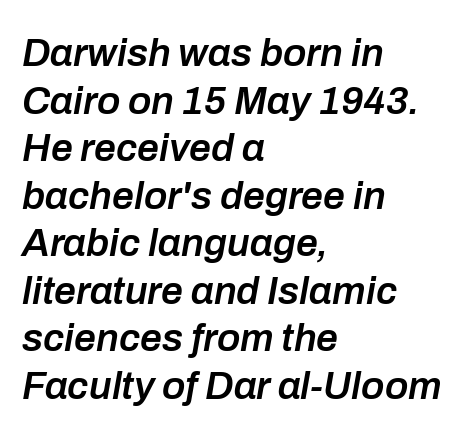
{"italic": "yes", "lean": "right", "slant_degrees": 10, "bold": "semi", "weight": "semibold", "width": "normal", "stroke_contrast": "low", "x_height": "medium", "monospaced": "no", "underline": "no", "align": "left", "line_spacing_ratio": 1.22, "letter_spacing": "normal", "letter_spacing_em": 0.0, "glyph_px": 39}
